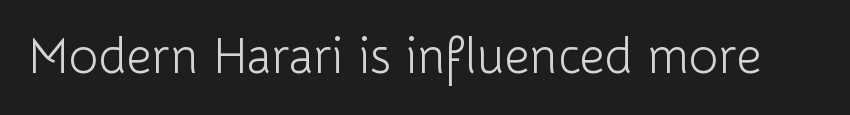
Q: Is the text bold? A: No.
Q: Is the text italic (slanted)? A: No, it is upright.
Q: Is the typeface a serif or a sans-serif typeface? A: Sans-serif.
Q: Is the text underlined? A: No.
Q: Is the spacing between letters normal or unusually wide? A: Normal.
Q: Width (condensed, normal, or wide)? A: Normal.
Q: Stroke contrast? A: Low.
Q: x-height? A: Medium.
Q: Monospaced? A: No.
